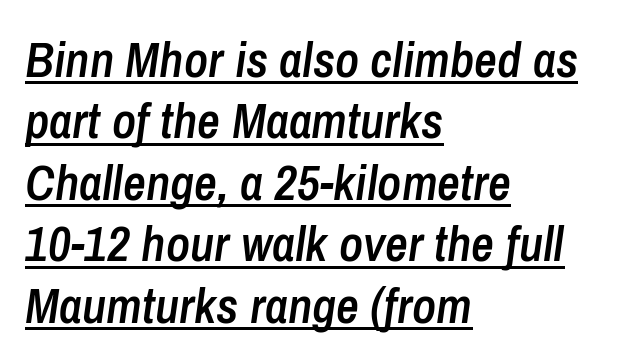
The typesetter has applied underlining to the passage shown. You could not count columns in this text — the font is proportionally spaced. The rag falls on the right side of this text block. Observe the ordinary spacing: letters are neighbours, not strangers.
